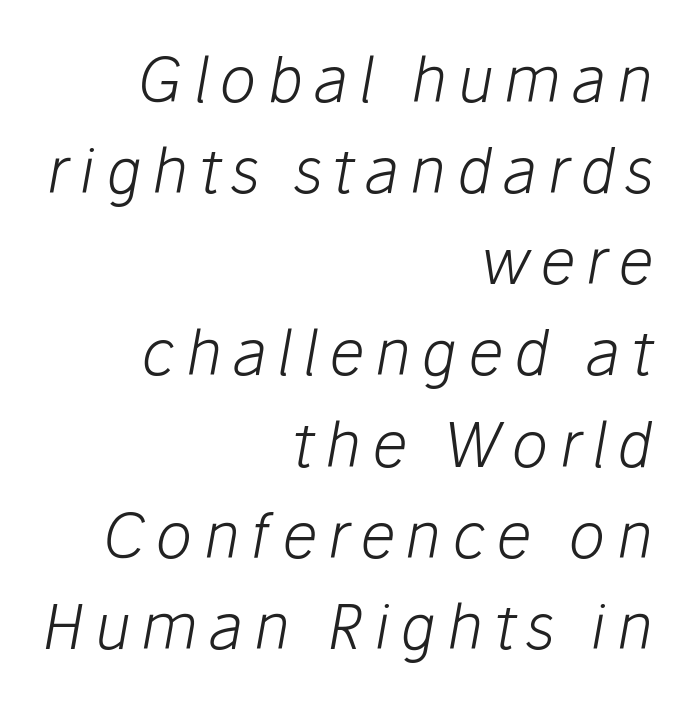
The image shows 62 px light type, italic (leaning right); set right-aligned, normal line spacing (1.47x), not underlined; low stroke contrast and a medium x-height.
